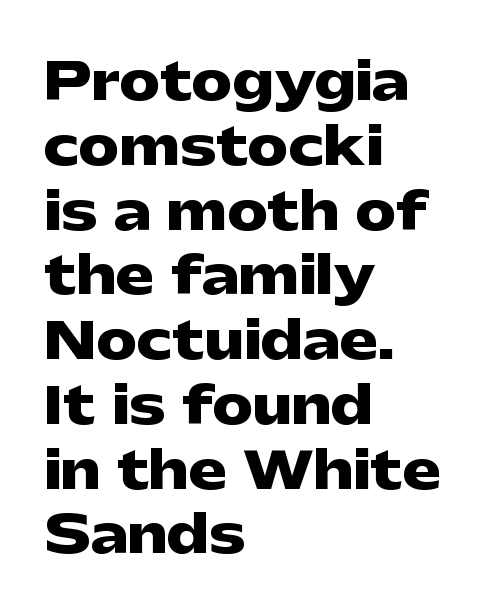
The face used here is proportionally spaced, like ordinary book or web type. Words appear dense and cohesive because spacing is normal. Does the lettering tilt? It doesn't — this is upright. This rendering features lettering with no underline. This block has exactly the height ordinary leading produces. Every row of glyphs begins at an identical x-position on the left.
